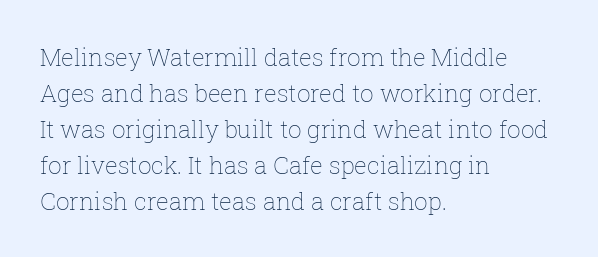
{"italic": "no", "bold": "no", "underline": "no", "align": "left", "line_spacing": "normal", "line_spacing_ratio": 1.5, "letter_spacing": "normal", "letter_spacing_em": 0.0, "glyph_px": 24}
